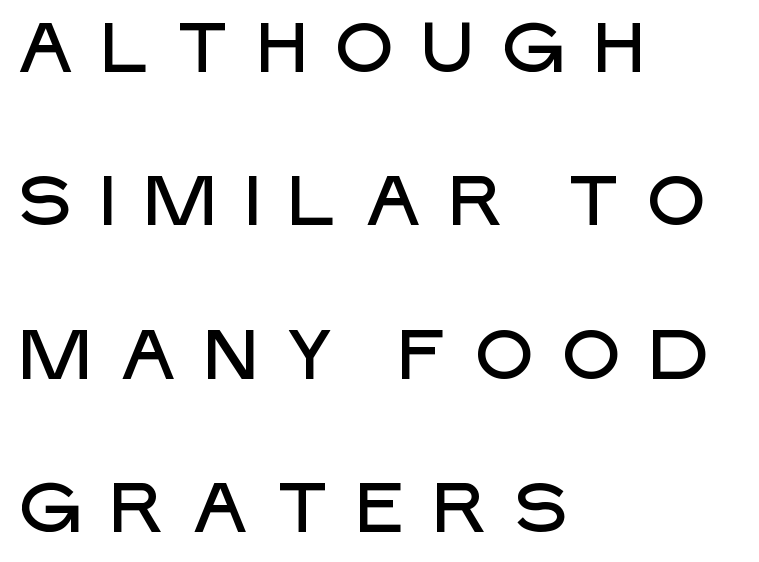
{"serif": "no", "italic": "no", "width": "normal", "stroke_contrast": "low", "x_height": "large", "monospaced": "no", "underline": "no", "align": "left", "line_spacing": "loose", "line_spacing_ratio": 2.19, "letter_spacing": "wide", "letter_spacing_em": 0.32, "glyph_px": 70}
